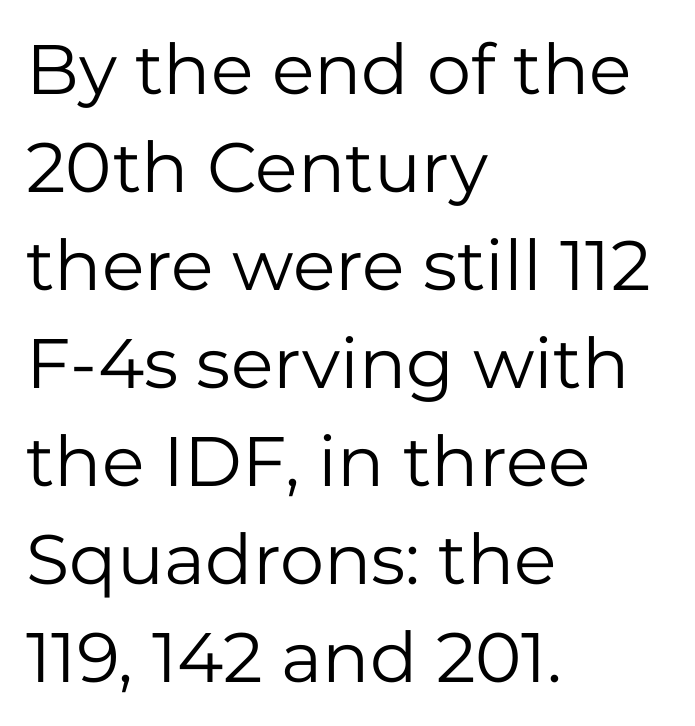
No italicization has been applied; the sample stays upright. The letters advance in unequal steps, a hallmark of proportional type. No chunkiness to these letters — they're not bold. The foot of each line stays bare and open. The gaps between neighbouring characters are ordinary and unremarkable.
